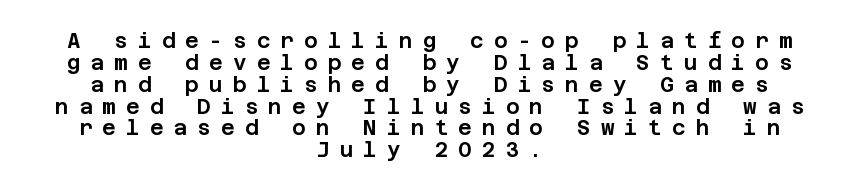
{"italic": "no", "underline": "no", "align": "center", "line_spacing": "tight", "line_spacing_ratio": 1.04, "letter_spacing": "wide", "letter_spacing_em": 0.48, "glyph_px": 21}
